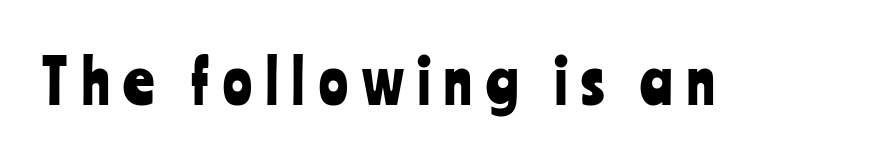
The image shows 60 px condensed sans-serif type, upright; set unusually wide letter spacing (+0.24 em), not underlined; low stroke contrast and a medium x-height.
